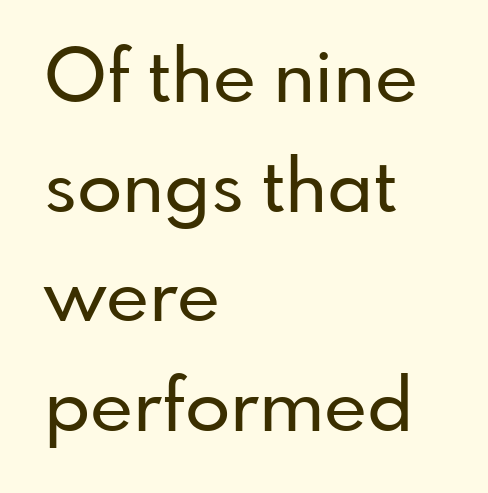
Q: Is the text italic (slanted)? A: No, it is upright.
Q: Is the typeface a serif or a sans-serif typeface? A: Sans-serif.
Q: Is the text underlined? A: No.
Q: How is the paragraph aligned? A: Left-aligned.
Q: Is the spacing between letters normal or unusually wide? A: Normal.
Q: Is the spacing between lines tight, normal or loose? A: Normal.
Q: Width (condensed, normal, or wide)? A: Normal.
Q: Stroke contrast? A: Low.
Q: x-height? A: Small.
Q: Monospaced? A: No.
